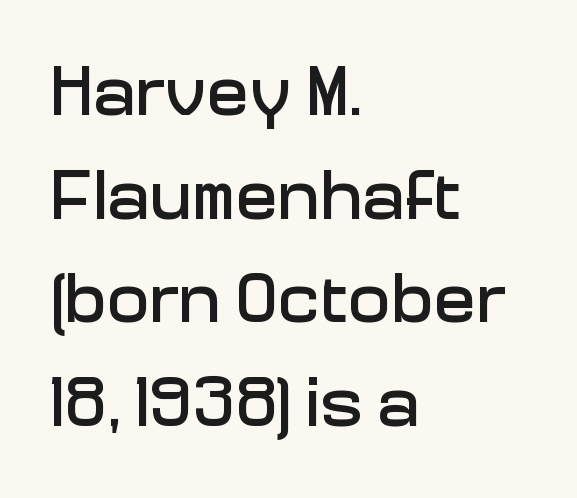
Q: Is the text italic (slanted)? A: No, it is upright.
Q: Is the typeface a serif or a sans-serif typeface? A: Sans-serif.
Q: Is the text underlined? A: No.
Q: How is the paragraph aligned? A: Left-aligned.
Q: Is the spacing between letters normal or unusually wide? A: Normal.
Q: Is the spacing between lines tight, normal or loose? A: Normal.
Q: Width (condensed, normal, or wide)? A: Normal.
Q: Stroke contrast? A: Low.
Q: x-height? A: Medium.
Q: Monospaced? A: No.
